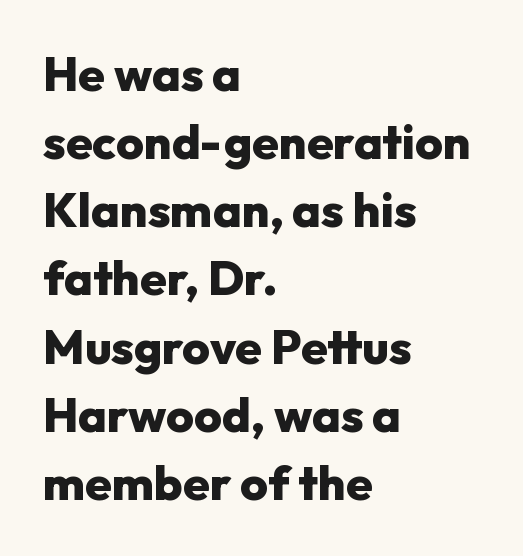
The image shows 48 px heavy sans-serif type, upright; set left-aligned, normal line spacing (1.42x), normal letter spacing, not underlined; low stroke contrast and a medium x-height.
